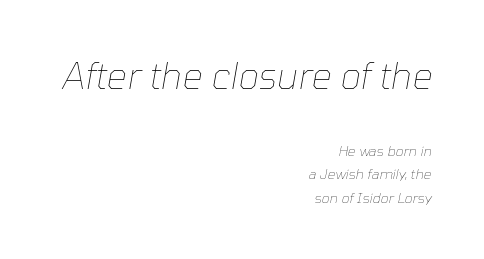
Characters follow at the spacing the type designer built in. The rows are spaced the way most documents space them. This is oblique type, the kind used for emphasis or titles. Line ends are locked; line starts wander.
